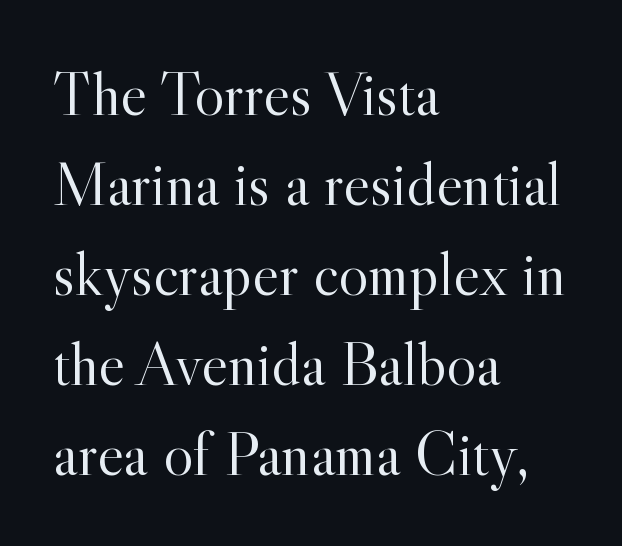
{"serif": "yes", "italic": "no", "bold": "no", "weight": "light", "width": "normal", "x_height": "small", "monospaced": "no", "underline": "no", "align": "left", "line_spacing": "normal", "line_spacing_ratio": 1.43, "letter_spacing": "normal", "letter_spacing_em": 0.0, "glyph_px": 63}
